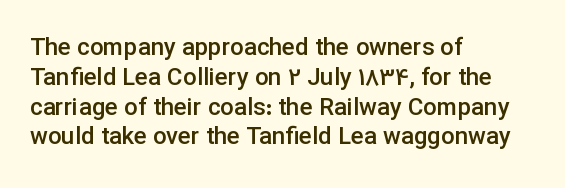
The letters stand upright; this is a roman face. Underline: absent. The sample has been set in demibold, a notch under bold. Here the glyphs are tracked normally, forming tight word shapes.
